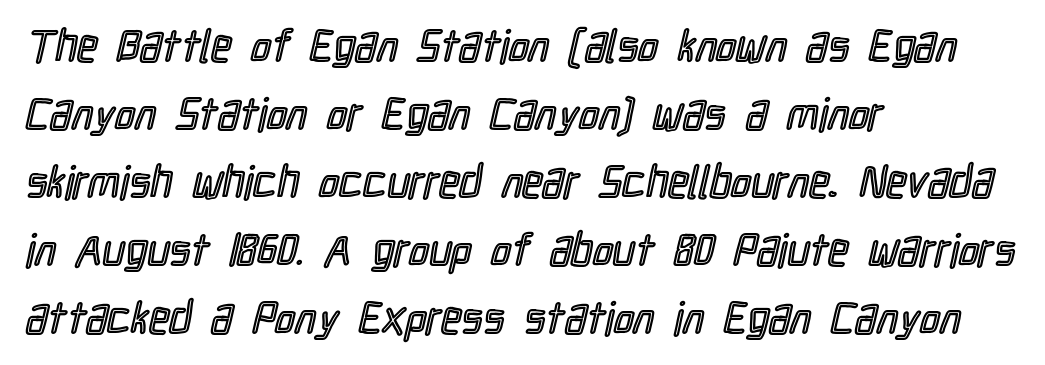
Q: Is the text italic (slanted)? A: Yes.
Q: Is the text underlined? A: No.
Q: How is the paragraph aligned? A: Left-aligned.
Q: Is the spacing between letters normal or unusually wide? A: Normal.
Q: Is the spacing between lines tight, normal or loose? A: Normal.
Q: Width (condensed, normal, or wide)? A: Condensed.
Q: x-height? A: Medium.
Q: Monospaced? A: No.
